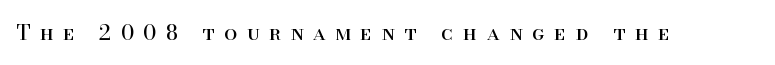
The image shows 21 px text type, upright; set unusually wide letter spacing (+0.46 em), not underlined.
